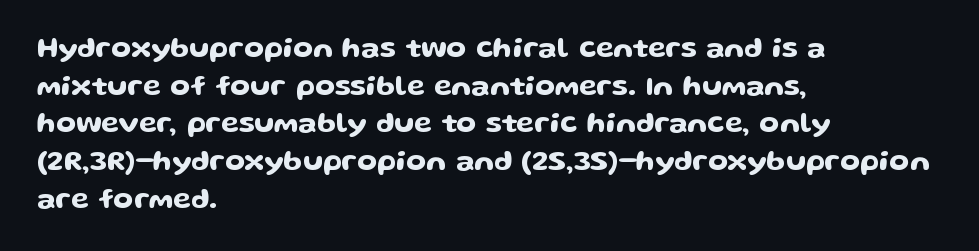
{"serif": "no", "italic": "no", "width": "wide", "stroke_contrast": "low", "x_height": "medium", "monospaced": "no", "underline": "no", "align": "left", "line_spacing": "normal", "line_spacing_ratio": 1.3, "letter_spacing": "normal", "letter_spacing_em": 0.0, "glyph_px": 29}
